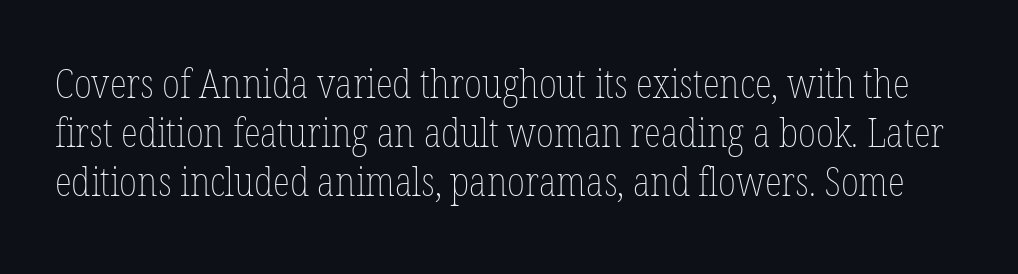
{"italic": "no", "bold": "no", "weight": "thin", "width": "condensed", "stroke_contrast": "low", "x_height": "medium", "monospaced": "no", "underline": "no", "line_spacing_ratio": 1.23, "letter_spacing": "normal", "letter_spacing_em": 0.0, "glyph_px": 40}
